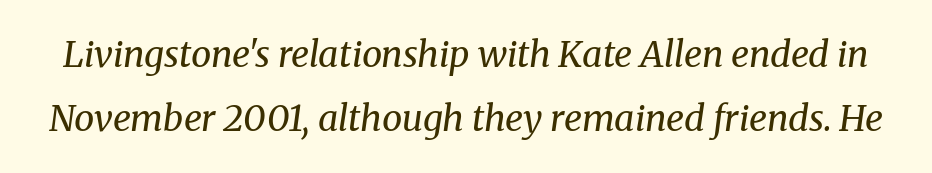
The image shows 36 px regular-weight serif type, italic (leaning right); set line spacing 1.79x, normal letter spacing, not underlined; medium stroke contrast and a medium x-height.
